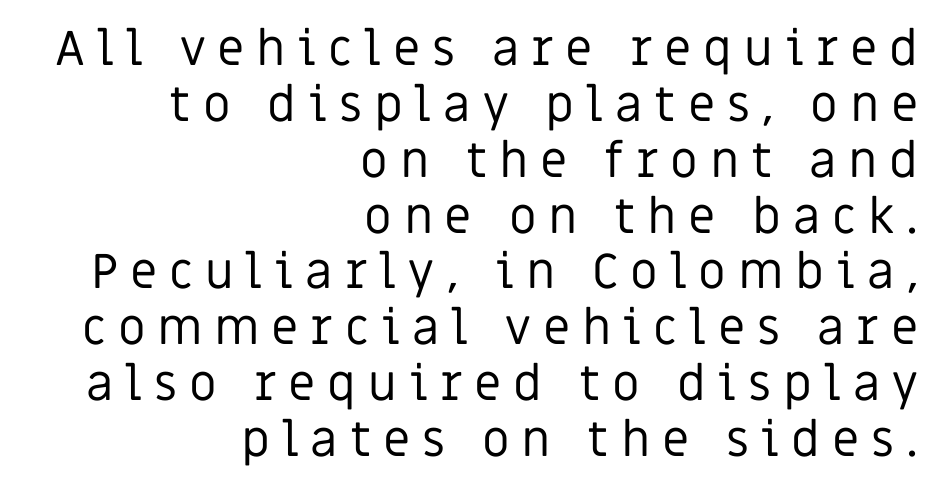
The image shows 49 px regular-weight sans-serif type, upright; set right-aligned, tight line spacing (1.14x), unusually wide letter spacing (+0.24 em), not underlined; low stroke contrast and a large x-height.
